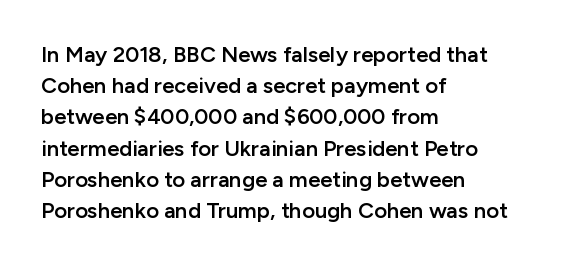
The image shows 22 px text type, upright; set left-aligned, normal line spacing (1.42x), normal letter spacing, not underlined.
